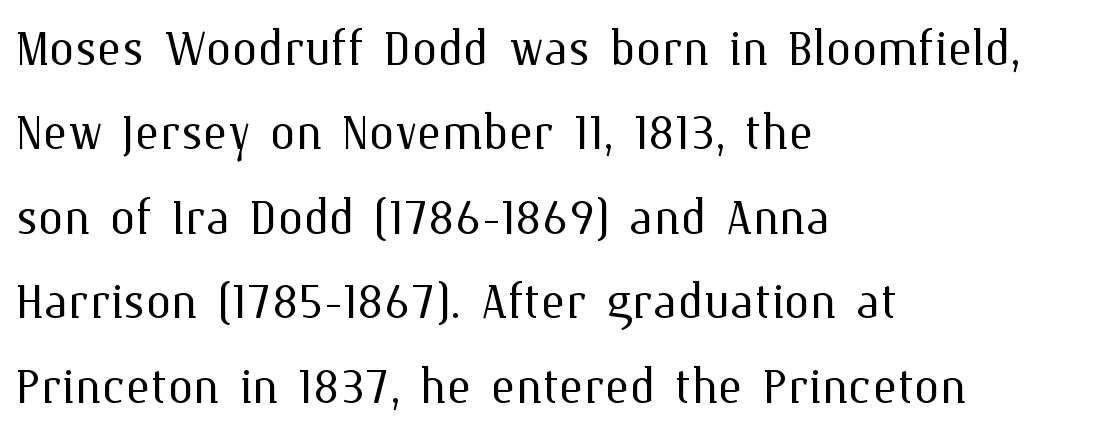
The image shows 65 px light type, upright; set left-aligned, normal line spacing (1.3x), normal letter spacing, not underlined; medium stroke contrast and a medium x-height.
